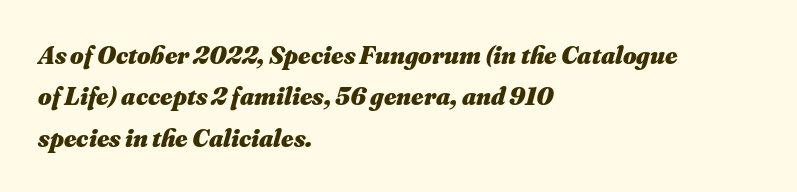
Q: Is the text bold? A: Yes.
Q: Is the text italic (slanted)? A: Yes, it leans right by about 16 degrees.
Q: Is the text underlined? A: No.
Q: How is the paragraph aligned? A: Left-aligned.
Q: Is the spacing between letters normal or unusually wide? A: Normal.
Q: Is the spacing between lines tight, normal or loose? A: Normal.
